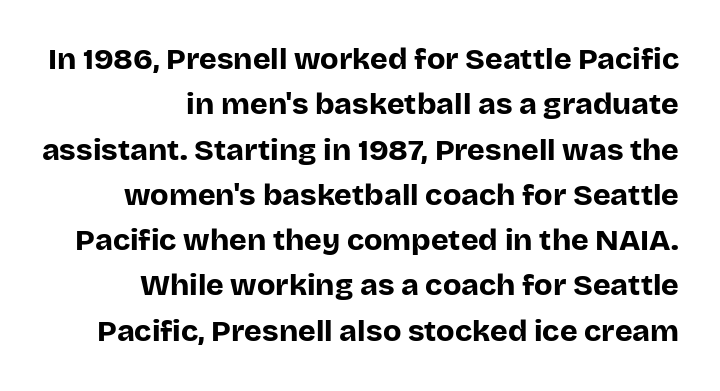
Q: Is the text bold? A: Yes.
Q: Is the text italic (slanted)? A: No, it is upright.
Q: Is the typeface a serif or a sans-serif typeface? A: Sans-serif.
Q: Is the text underlined? A: No.
Q: How is the paragraph aligned? A: Right-aligned.
Q: Is the spacing between letters normal or unusually wide? A: Normal.
Q: Is the spacing between lines tight, normal or loose? A: Normal.
Q: Width (condensed, normal, or wide)? A: Normal.
Q: Stroke contrast? A: Low.
Q: x-height? A: Large.
Q: Monospaced? A: No.
